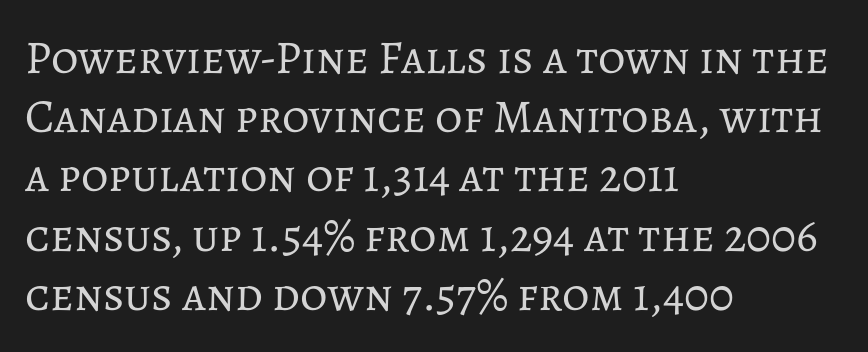
Casual observation: everything's shoved over to the left. The zone under the glyphs is completely vacant. Style check: upright. Each letter keeps its own natural width here, so spacing adapts to shape.
